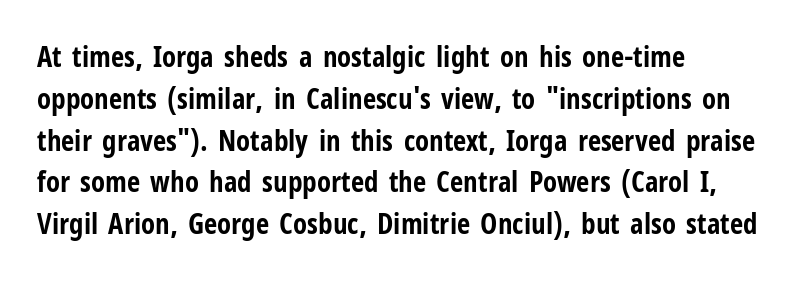
Q: Is the text bold? A: Yes.
Q: Is the text italic (slanted)? A: No, it is upright.
Q: Is the typeface a serif or a sans-serif typeface? A: Sans-serif.
Q: Is the text underlined? A: No.
Q: How is the paragraph aligned? A: Left-aligned.
Q: Is the spacing between letters normal or unusually wide? A: Normal.
Q: Is the spacing between lines tight, normal or loose? A: Normal.
Q: Width (condensed, normal, or wide)? A: Condensed.
Q: Stroke contrast? A: Low.
Q: x-height? A: Medium.
Q: Monospaced? A: No.
